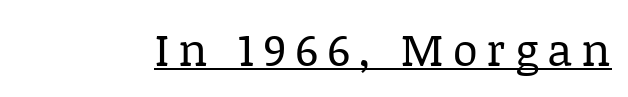
Q: Is the text bold? A: No.
Q: Is the text italic (slanted)? A: No, it is upright.
Q: Is the typeface a serif or a sans-serif typeface? A: Serif.
Q: Is the text underlined? A: Yes.
Q: Is the spacing between letters normal or unusually wide? A: Unusually wide.
Q: Width (condensed, normal, or wide)? A: Normal.
Q: Stroke contrast? A: Low.
Q: x-height? A: Large.
Q: Monospaced? A: No.
